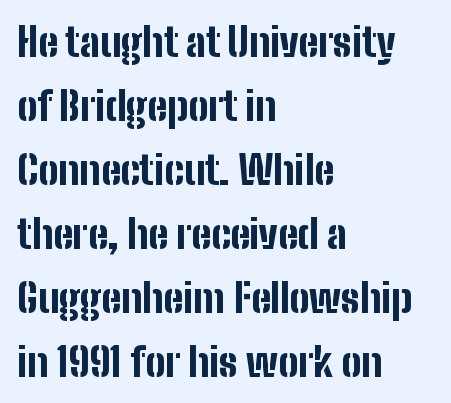
The image shows 40 px bold, condensed sans-serif type, upright; set left-aligned, normal line spacing (1.6x), normal letter spacing, not underlined; low stroke contrast and a medium x-height.
